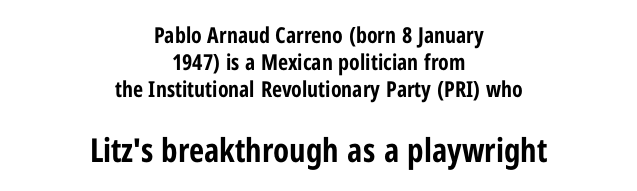
{"serif": "no", "italic": "no", "bold": "yes", "weight": "bold", "width": "condensed", "stroke_contrast": "low", "x_height": "medium", "monospaced": "no", "underline": "no", "align": "center", "line_spacing_ratio": 1.22, "letter_spacing": "normal", "letter_spacing_em": 0.0, "larger_block": "second", "size_ratio": 1.5, "glyph_px": 33}
